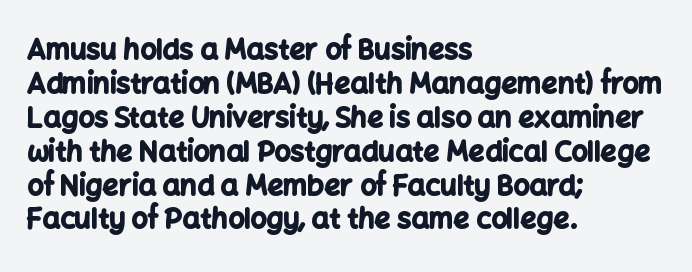
The image shows 28 px bold sans-serif type, upright; set left-aligned, line spacing 1.21x, normal letter spacing, not underlined; low stroke contrast and a medium x-height.
